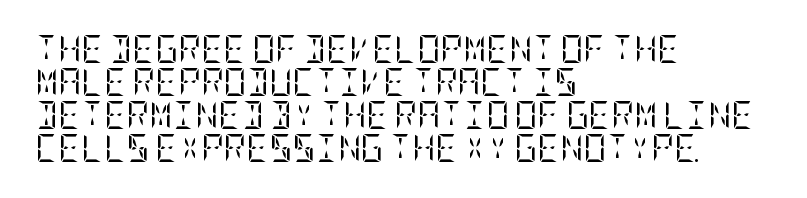
Look at the tracking — it's just the regular setting, nothing added. The passage shown is typeset with a serif family. Reading down the block, your eye returns to a fixed left position each line. The cut favours lightness, reaching ordinary text weight at its darkest. It's the straight-up-and-down kind of type. This rendering features lettering with no underline.
